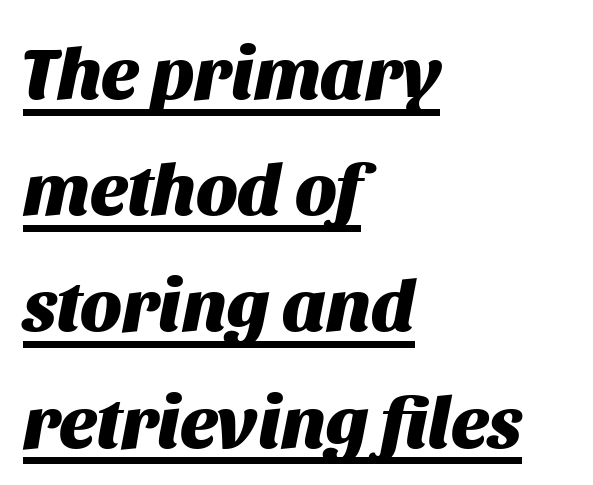
Q: Is the text bold? A: Yes.
Q: Is the text italic (slanted)? A: Yes, it leans right by about 11 degrees.
Q: Is the text underlined? A: Yes.
Q: How is the paragraph aligned? A: Left-aligned.
Q: Is the spacing between letters normal or unusually wide? A: Normal.
Q: Is the spacing between lines tight, normal or loose? A: Normal.
Q: Width (condensed, normal, or wide)? A: Normal.
Q: Stroke contrast? A: Medium.
Q: x-height? A: Large.
Q: Monospaced? A: No.
